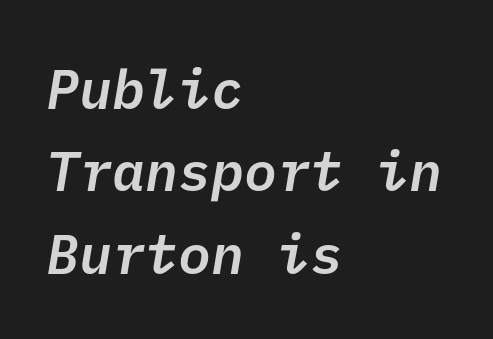
{"serif": "no", "bold": "semi", "weight": "semibold", "width": "normal", "stroke_contrast": "low", "x_height": "medium", "underline": "no", "align": "left", "line_spacing": "normal", "line_spacing_ratio": 1.5, "letter_spacing": "normal", "letter_spacing_em": 0.0, "glyph_px": 55}
